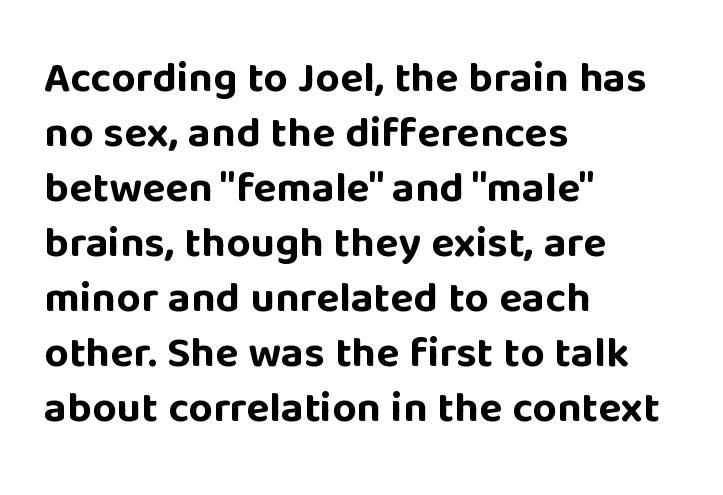
Are there feet on the stems? There aren't — it's a sans. Characters remain perfectly vertical along every line. Nobody touched the tracking dial on this one. Alignment: flush left. Descenders hang freely into open space.
